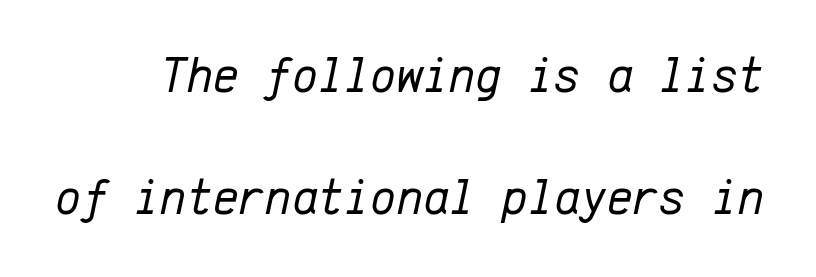
The image shows 50 px regular-weight type, italic (leaning right), monospaced; set loose line spacing (2.44x), normal letter spacing, not underlined; low stroke contrast and a medium x-height.
